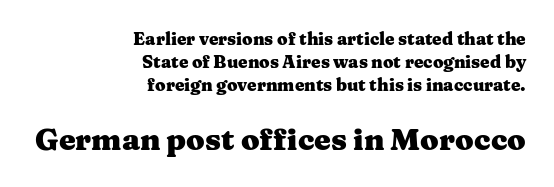
{"serif": "yes", "italic": "no", "bold": "yes", "weight": "heavy", "width": "wide", "stroke_contrast": "medium", "x_height": "medium", "monospaced": "no", "underline": "no", "align": "right", "line_spacing": "normal", "line_spacing_ratio": 1.34, "letter_spacing": "normal", "letter_spacing_em": 0.0, "larger_block": "second", "size_ratio": 1.76, "glyph_px": 30}
